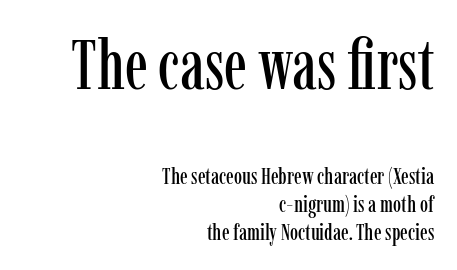
{"serif": "yes", "italic": "no", "width": "condensed", "stroke_contrast": "low", "x_height": "medium", "monospaced": "no", "underline": "no", "align": "right", "line_spacing_ratio": 1.22, "letter_spacing": "normal", "letter_spacing_em": 0.0, "larger_block": "first", "size_ratio": 3.0, "glyph_px": 69}
